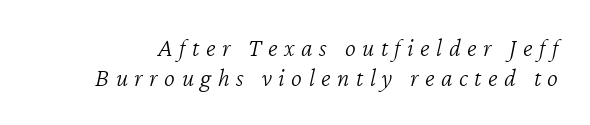
The image shows 26 px text type, italic (leaning right); set line spacing 1.17x, unusually wide letter spacing (+0.25 em), not underlined.
